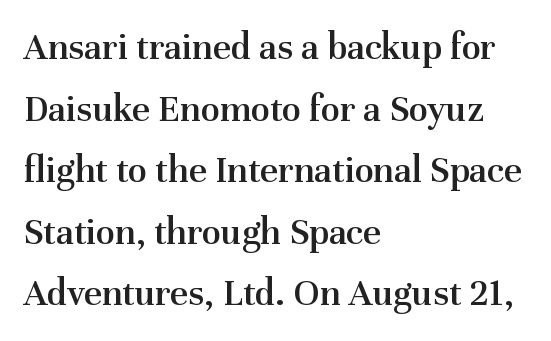
Tracking value appears to be zero — textbook default spacing. No italicization has been applied; the sample stays upright. Regarding serifs, this sample has them. The strokes are fattened partway — semibold, not bold.
